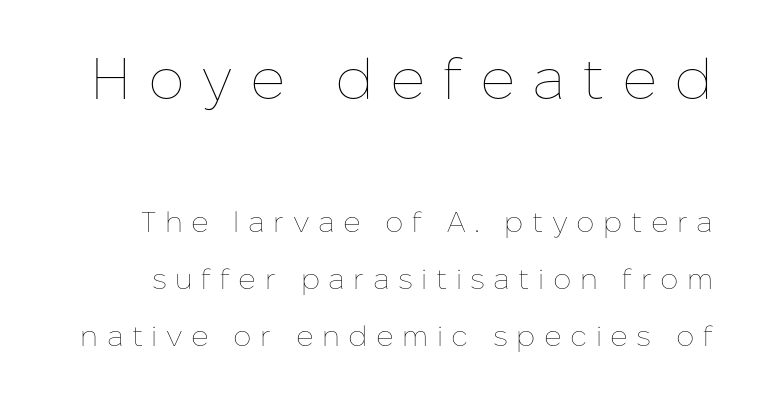
Visually, the top section dominates because its glyphs are scaled up. Vertical spacing — loose. These lines have a slow, spaced-out rhythm from letter to letter. Style check: upright. The passage shown is not underscored anywhere.
